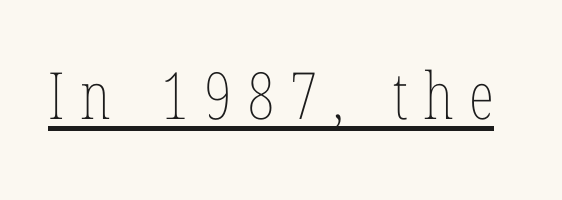
{"italic": "no", "bold": "no", "weight": "thin", "width": "condensed", "stroke_contrast": "low", "x_height": "medium", "monospaced": "no", "underline": "yes", "letter_spacing": "wide", "letter_spacing_em": 0.24, "glyph_px": 65}
